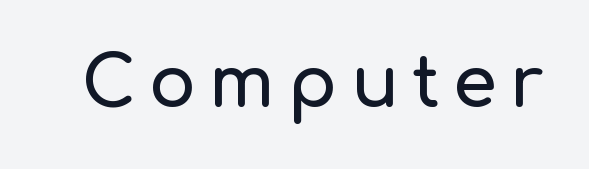
No feet cap the strokes, marking this as sans-serif type. The passage shown is typed in a proportional face where columns would drift. When letters stand straight like this, we call the style roman or upright. The specimen omits any rule beneath the text block's lines.
